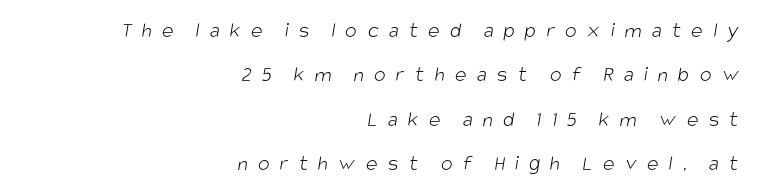
Teacher's note: observe the even right margin — that is flush-right alignment. Baseline-to-baseline distance is far greater than the letter height. Between one letter and the next there's a generous, obvious gap. Lines of text with bare space underneath. Weight: in the light-to-regular range.
